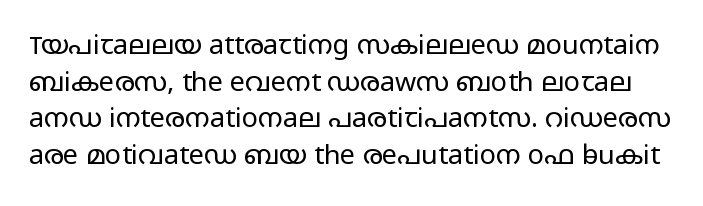
{"italic": "no", "bold": "no", "underline": "no", "line_spacing": "normal", "line_spacing_ratio": 1.36, "letter_spacing": "normal", "letter_spacing_em": 0.0, "glyph_px": 27}
